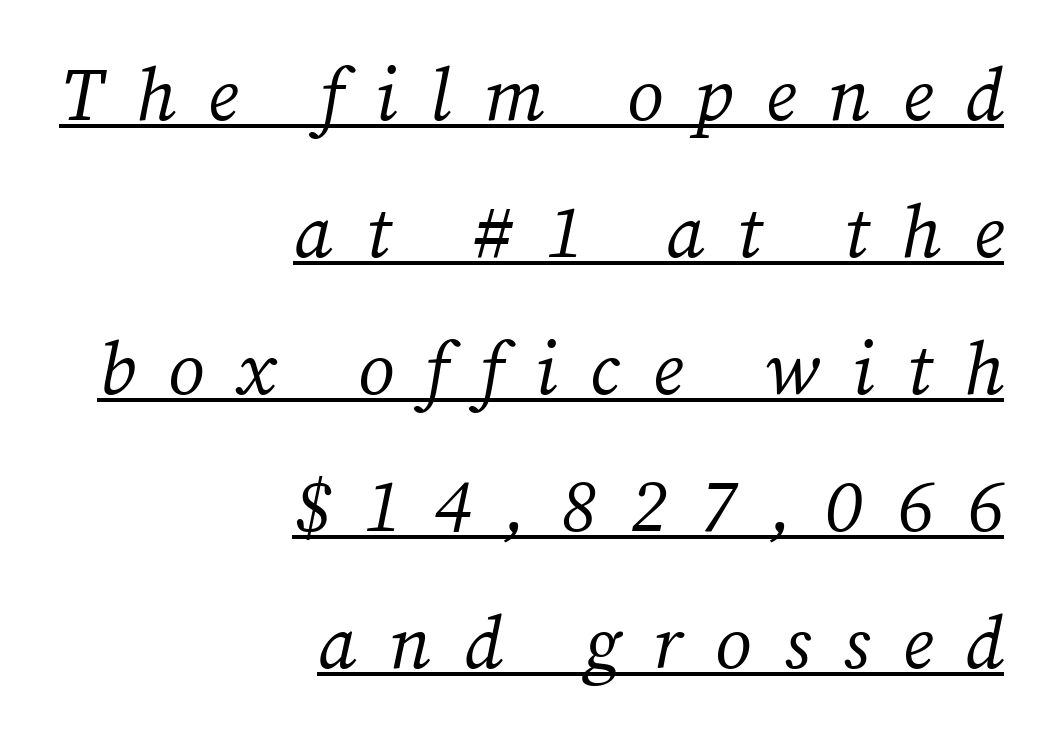
Heft: none added — not bold. It's the slanting kind of type. Character widths vary here, with narrow letters taking less room than wide ones. The horizontal fit of the characters is loose and conspicuously gappy. A rule runs beneath these lines of type.
